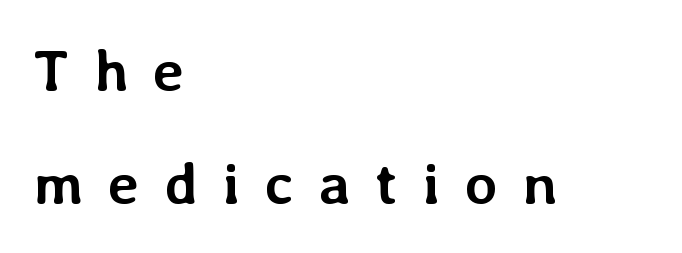
Character widths vary here, with narrow letters taking less room than wide ones. If you drew a ruler down the left edge, every line would touch it. Does the lettering tilt? It doesn't — this is upright. Widely set lines give the paragraph a tall, airy silhouette.
